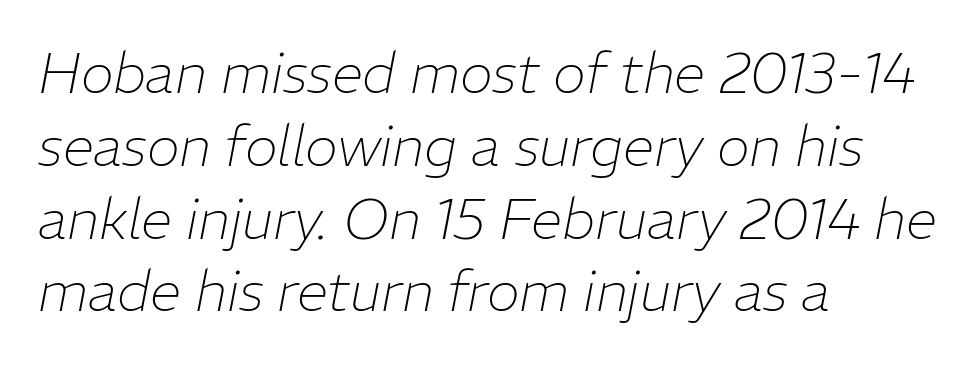
Q: Is the text bold? A: No.
Q: Is the text italic (slanted)? A: Yes, it leans right by about 11 degrees.
Q: Is the text underlined? A: No.
Q: How is the paragraph aligned? A: Left-aligned.
Q: Is the spacing between letters normal or unusually wide? A: Normal.
Q: Is the spacing between lines tight, normal or loose? A: Normal.
Q: Width (condensed, normal, or wide)? A: Normal.
Q: Stroke contrast? A: Low.
Q: x-height? A: Medium.
Q: Monospaced? A: No.
